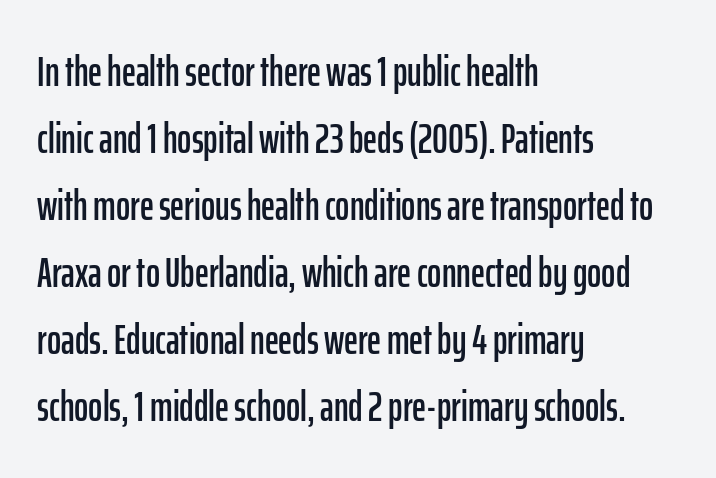
The image shows 43 px condensed sans-serif type, upright; set left-aligned, normal line spacing (1.56x), normal letter spacing, not underlined; low stroke contrast and a medium x-height.
